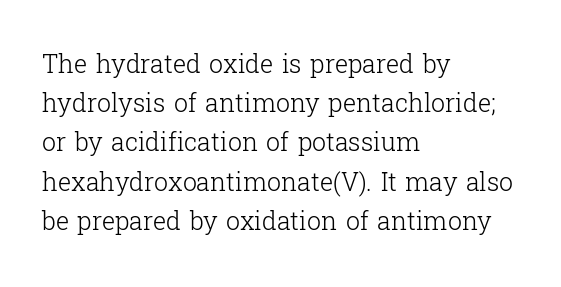
Is this a heavy cut? Hardly; it is regular or lighter. In CSS terms this would be text-align: left. Words appear dense and cohesive because spacing is normal. The gap between lines stays unmarked. Reading down the column, the eye jumps a familiar distance to each next line. This is roman type, the default non-slanted kind.
